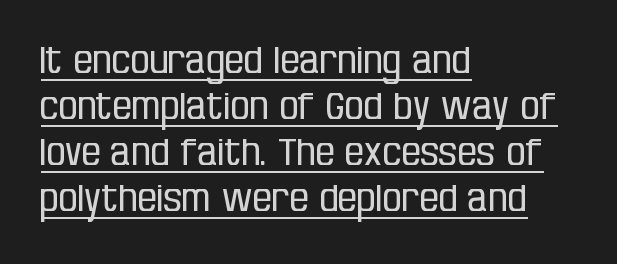
Looks like regular typesetting: each glyph gets only the width it needs. I'd call this a sans setting — the letters go barefoot. Is the stroke heavy? The answer is a plain regular-or-lighter. Tall strokes in this sample are plumb rather than angled. The type is set solid horizontally, with unmodified tracking.
